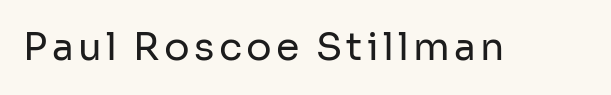
Anything drawn beneath the words? Only blank space. Stroke thickness stays within the range of a standard reading face or lighter. Does the type have serifs? No, each stem ends abruptly. Each letter keeps its own natural width here, so spacing adapts to shape. The letters stand upright; this is a roman face.
